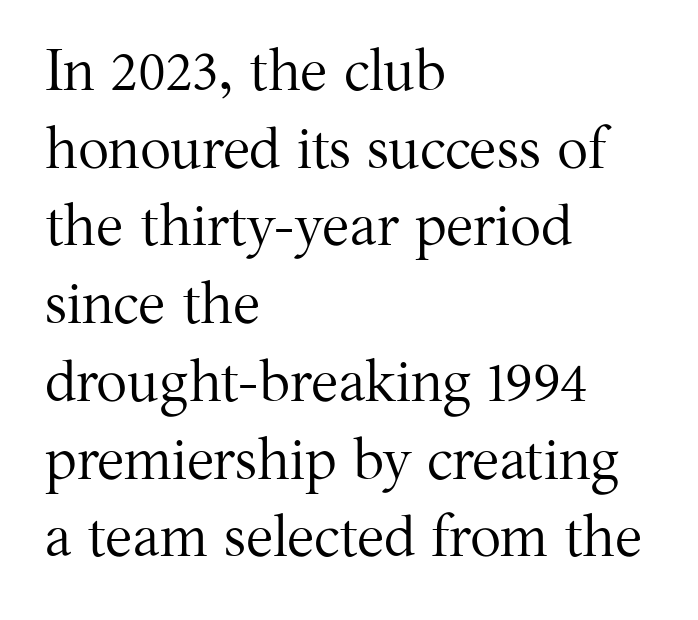
{"serif": "yes", "italic": "no", "bold": "no", "weight": "regular", "width": "normal", "stroke_contrast": "medium", "x_height": "medium", "monospaced": "no", "underline": "no", "align": "left", "line_spacing": "normal", "line_spacing_ratio": 1.34, "letter_spacing": "normal", "letter_spacing_em": 0.0, "glyph_px": 58}
